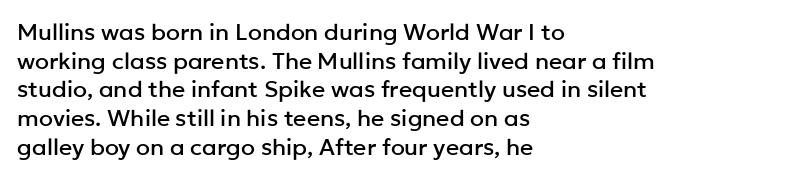
{"italic": "no", "underline": "no", "align": "left", "line_spacing": "normal", "line_spacing_ratio": 1.25, "letter_spacing": "normal", "letter_spacing_em": 0.0, "glyph_px": 23}
